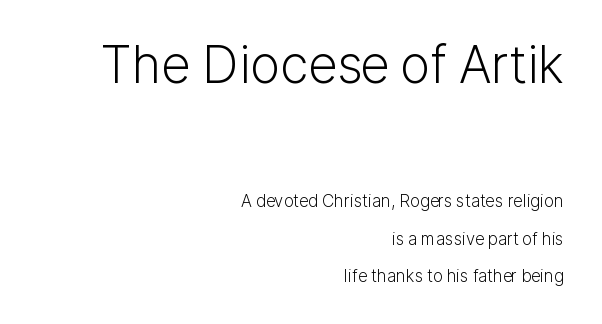
Q: Is the text bold? A: No.
Q: Is the text italic (slanted)? A: No, it is upright.
Q: Is the typeface a serif or a sans-serif typeface? A: Sans-serif.
Q: Is the text underlined? A: No.
Q: How is the paragraph aligned? A: Right-aligned.
Q: Is the spacing between letters normal or unusually wide? A: Normal.
Q: Is the spacing between lines tight, normal or loose? A: Loose.
Q: Which block of text is set in a larger size, the first (top) or the second (bottom)? A: The first (top) one.
Q: Width (condensed, normal, or wide)? A: Normal.
Q: Stroke contrast? A: Low.
Q: x-height? A: Medium.
Q: Monospaced? A: No.
